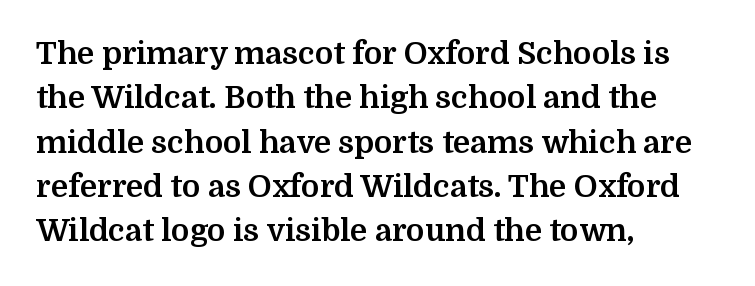
{"serif": "yes", "italic": "no", "bold": "yes", "weight": "bold", "width": "normal", "stroke_contrast": "medium", "x_height": "medium", "monospaced": "no", "underline": "no", "align": "left", "line_spacing": "normal", "line_spacing_ratio": 1.43, "letter_spacing": "normal", "letter_spacing_em": 0.0, "glyph_px": 31}
